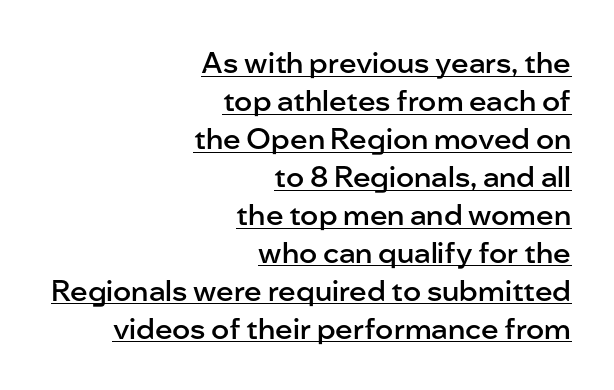
Q: Is the text bold? A: Semi-bold.
Q: Is the text italic (slanted)? A: No, it is upright.
Q: Is the typeface a serif or a sans-serif typeface? A: Sans-serif.
Q: Is the text underlined? A: Yes.
Q: How is the paragraph aligned? A: Right-aligned.
Q: Is the spacing between letters normal or unusually wide? A: Normal.
Q: Is the spacing between lines tight, normal or loose? A: Normal.
Q: Width (condensed, normal, or wide)? A: Normal.
Q: Stroke contrast? A: Low.
Q: x-height? A: Medium.
Q: Monospaced? A: No.
